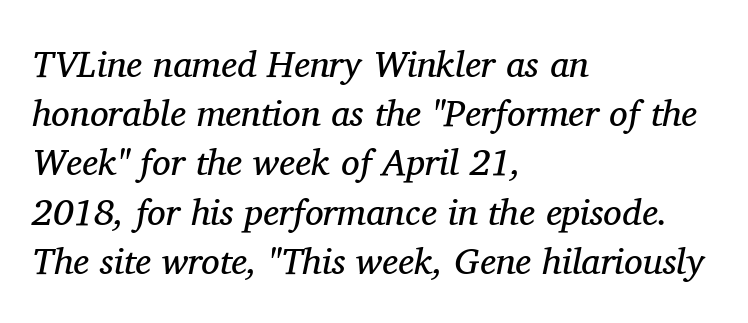
Quick note: underline off. Regarding leading, the lines here are spaced in the standard way. The cut favours lightness, reaching ordinary text weight at its darkest. The passage shown is typed in a proportional face where columns would drift. Nothing unusual about the tracking: characters are spaced as the font intends.
